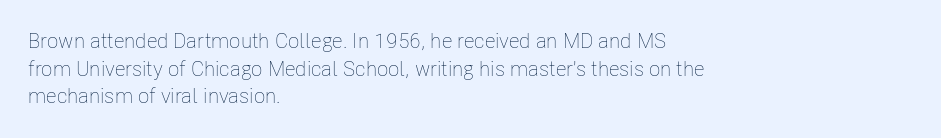
Q: Is the text bold? A: No.
Q: Is the text italic (slanted)? A: No, it is upright.
Q: Is the text underlined? A: No.
Q: How is the paragraph aligned? A: Left-aligned.
Q: Is the spacing between letters normal or unusually wide? A: Normal.
Q: Is the spacing between lines tight, normal or loose? A: Normal.
